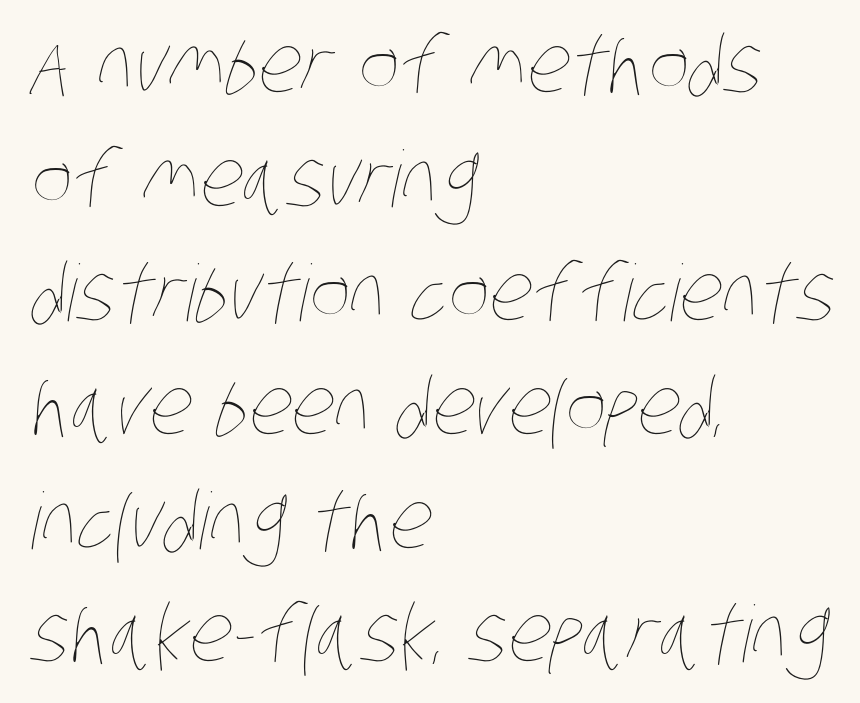
{"bold": "no", "weight": "thin", "width": "condensed", "stroke_contrast": "low", "x_height": "large", "monospaced": "no", "underline": "no", "align": "left", "line_spacing": "normal", "line_spacing_ratio": 1.46, "letter_spacing": "normal", "letter_spacing_em": 0.0, "glyph_px": 78}
